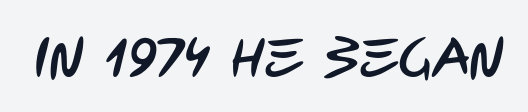
Q: Is the typeface a serif or a sans-serif typeface? A: Sans-serif.
Q: Is the text underlined? A: No.
Q: Is the spacing between letters normal or unusually wide? A: Normal.
Q: Width (condensed, normal, or wide)? A: Condensed.
Q: Stroke contrast? A: Low.
Q: x-height? A: Large.
Q: Monospaced? A: No.
